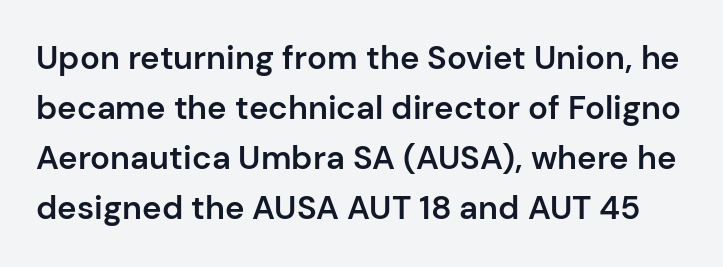
{"serif": "no", "italic": "no", "bold": "semi", "weight": "semibold", "width": "normal", "stroke_contrast": "low", "x_height": "medium", "monospaced": "no", "underline": "no", "line_spacing": "normal", "line_spacing_ratio": 1.52, "letter_spacing": "normal", "letter_spacing_em": 0.0, "glyph_px": 33}
